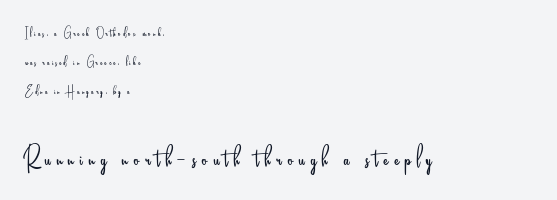
Q: Is the text bold? A: No.
Q: Is the typeface a serif or a sans-serif typeface? A: Sans-serif.
Q: Is the text underlined? A: No.
Q: How is the paragraph aligned? A: Left-aligned.
Q: Is the spacing between lines tight, normal or loose? A: Loose.
Q: Which block of text is set in a larger size, the first (top) or the second (bottom)? A: The second (bottom) one.
Q: Width (condensed, normal, or wide)? A: Condensed.
Q: Stroke contrast? A: Low.
Q: x-height? A: Small.
Q: Monospaced? A: No.
